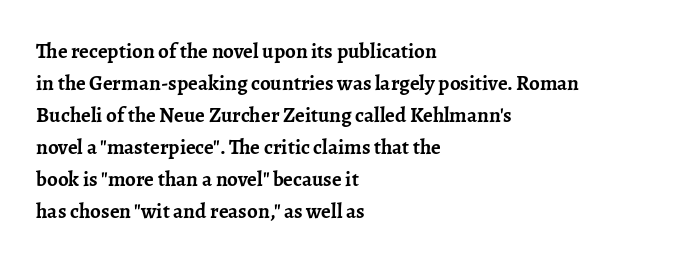
The image shows 21 px bold type, upright; set left-aligned, normal line spacing (1.52x), normal letter spacing, not underlined.
